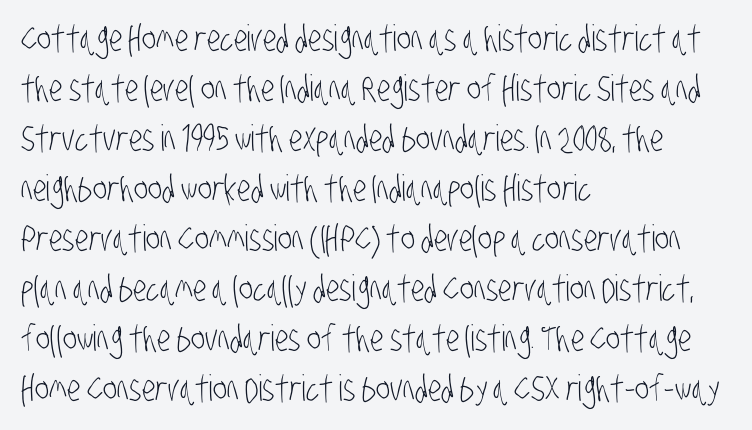
The image shows 36 px light, condensed sans-serif type; set left-aligned, normal line spacing (1.39x), normal letter spacing, not underlined; low stroke contrast and a large x-height.
